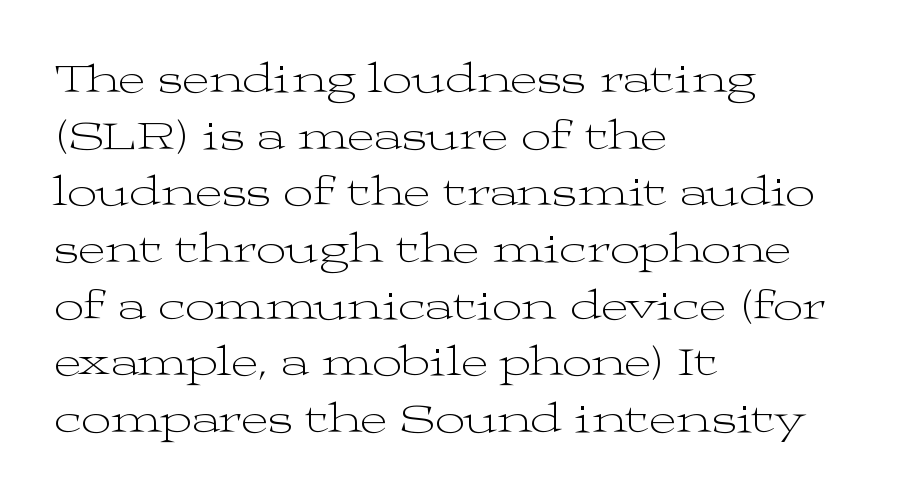
The image shows 42 px light, wide serif type, upright; set left-aligned, normal line spacing (1.35x), normal letter spacing, not underlined; medium stroke contrast and a medium x-height.
